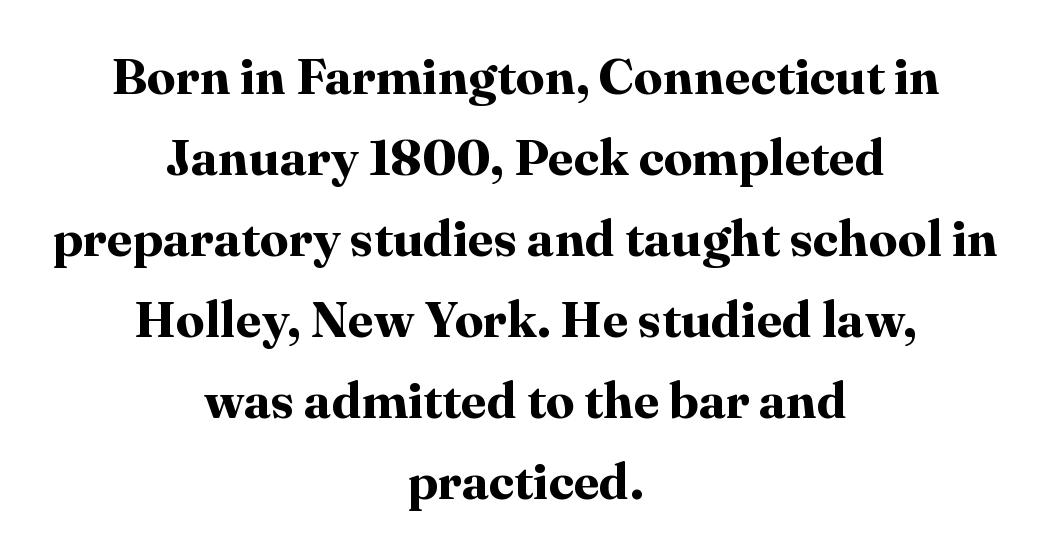
{"serif": "yes", "italic": "no", "bold": "yes", "weight": "bold", "width": "normal", "stroke_contrast": "high", "x_height": "medium", "monospaced": "no", "underline": "no", "align": "center", "line_spacing": "normal", "line_spacing_ratio": 1.59, "letter_spacing": "normal", "letter_spacing_em": 0.0, "glyph_px": 51}
